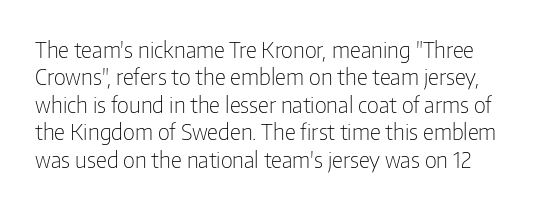
The image shows 22 px text type, upright; set normal line spacing (1.25x), normal letter spacing, not underlined.
